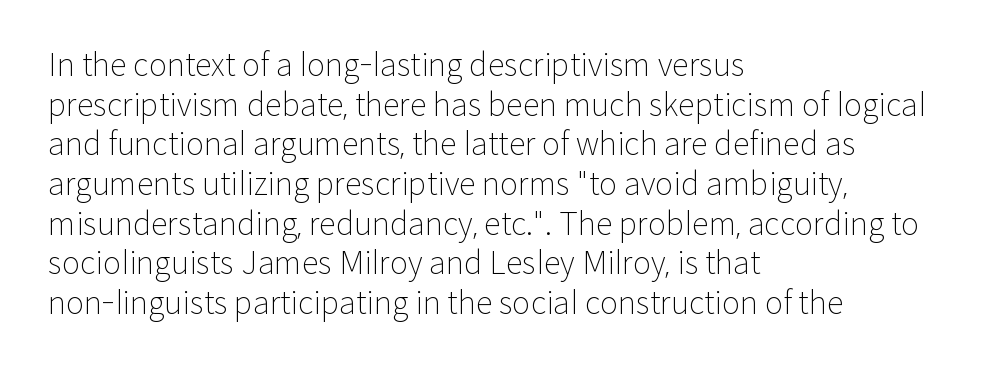
Unbolded letterforms with no extra heft. Each line starts at the same left margin while the right side varies. Line spacing here is normal. Stroke terminals: plain, sans-serif.
